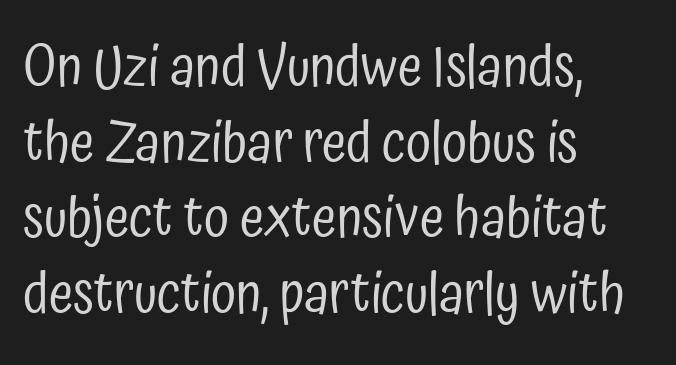
Q: Is the text bold? A: No.
Q: Is the text italic (slanted)? A: No, it is upright.
Q: Is the typeface a serif or a sans-serif typeface? A: Sans-serif.
Q: Is the text underlined? A: No.
Q: How is the paragraph aligned? A: Left-aligned.
Q: Is the spacing between letters normal or unusually wide? A: Normal.
Q: Is the spacing between lines tight, normal or loose? A: Normal.
Q: Width (condensed, normal, or wide)? A: Condensed.
Q: Stroke contrast? A: Low.
Q: x-height? A: Medium.
Q: Monospaced? A: No.
